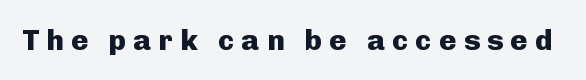
Stroke terminals: plain, sans-serif. Weight check: bold — yes, fully. A typesetter would call this proportional, since set widths differ per character. Caption: expanded tracking, letters set apart. Is there any slant? The stems are plumb.
